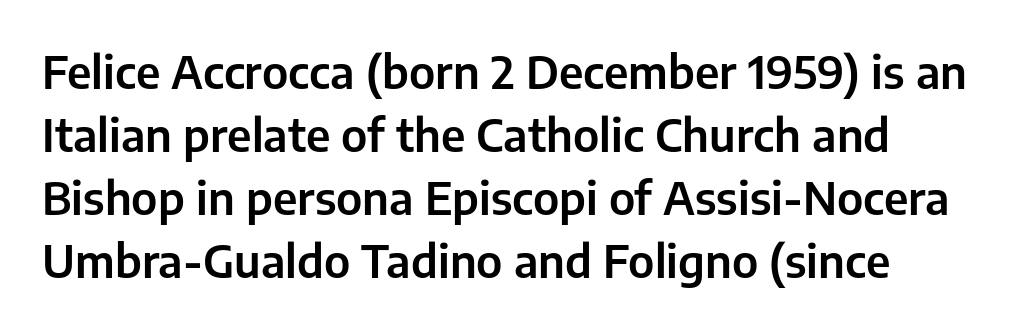
{"serif": "no", "italic": "no", "width": "normal", "stroke_contrast": "low", "x_height": "medium", "monospaced": "no", "underline": "no", "line_spacing": "normal", "line_spacing_ratio": 1.4, "letter_spacing": "normal", "letter_spacing_em": 0.0, "glyph_px": 45}
